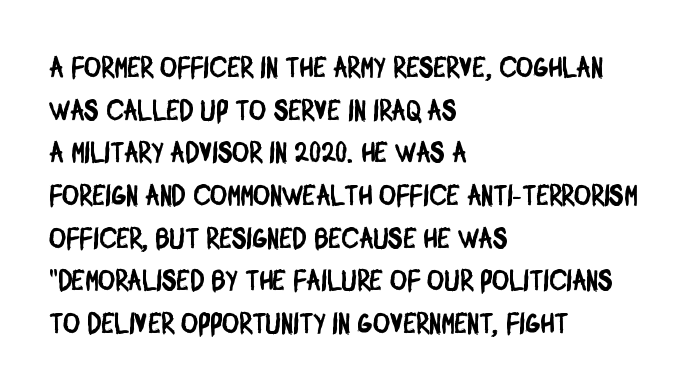
{"serif": "no", "width": "condensed", "stroke_contrast": "low", "x_height": "large", "monospaced": "no", "underline": "no", "align": "left", "line_spacing": "normal", "line_spacing_ratio": 1.47, "letter_spacing": "normal", "letter_spacing_em": 0.0, "glyph_px": 29}
